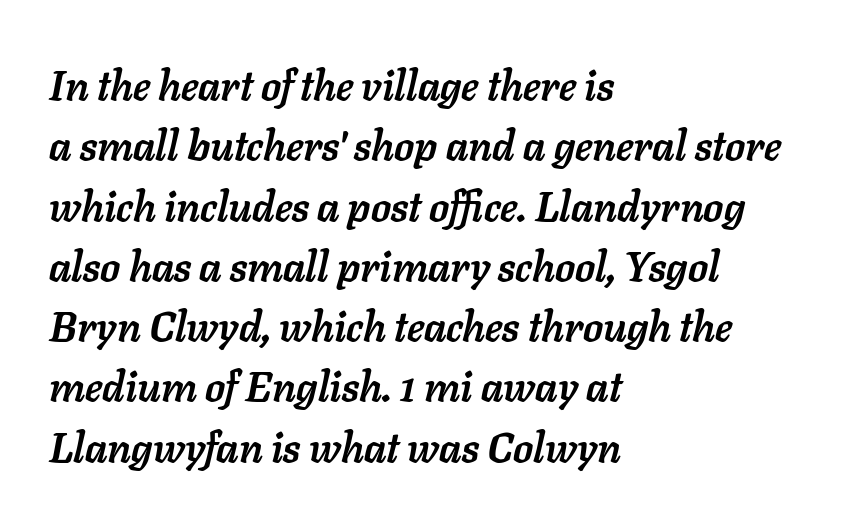
Q: Is the text bold? A: Yes.
Q: Is the text italic (slanted)? A: Yes, it leans right by about 11 degrees.
Q: Is the text underlined? A: No.
Q: How is the paragraph aligned? A: Left-aligned.
Q: Is the spacing between letters normal or unusually wide? A: Normal.
Q: Is the spacing between lines tight, normal or loose? A: Normal.
Q: Width (condensed, normal, or wide)? A: Normal.
Q: Stroke contrast? A: Low.
Q: x-height? A: Medium.
Q: Monospaced? A: No.
